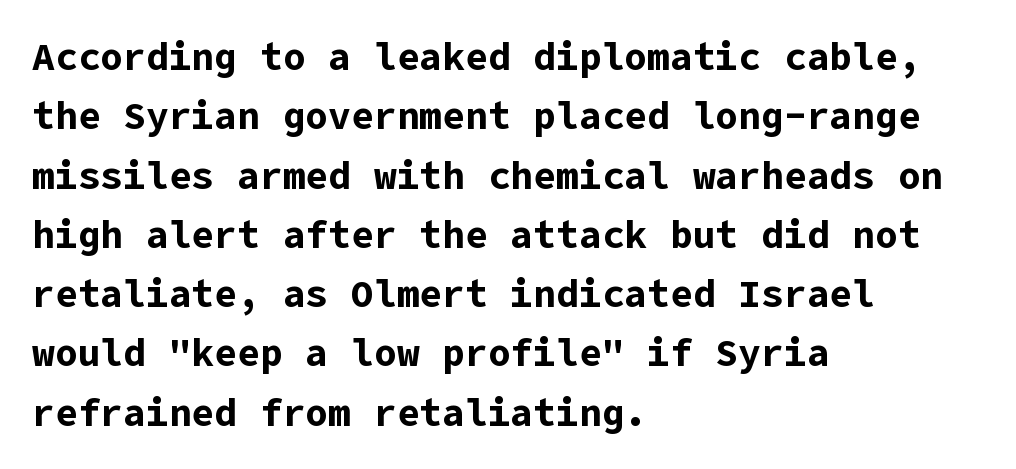
Between one letter and the next there's only the usual sliver of space. Is there much room between lines? A standard amount, neither cramped nor airy. A classic flush-left, rag-right setting is used for this passage. Examine the stroke ends and you'll find no serifs. Check the space under the baseline: it is left empty. You'd pick this weight for a headline — it's a proper bold.
